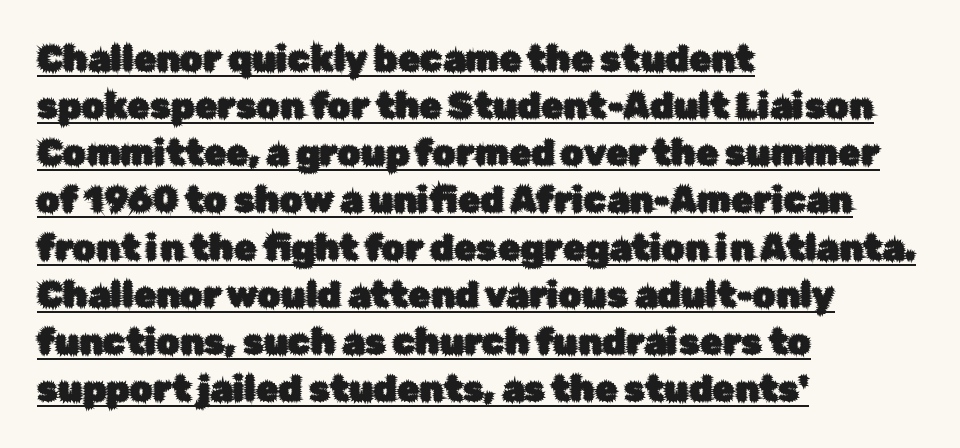
Q: Is the text italic (slanted)? A: No, it is upright.
Q: Is the typeface a serif or a sans-serif typeface? A: Sans-serif.
Q: Is the text underlined? A: Yes.
Q: How is the paragraph aligned? A: Left-aligned.
Q: Is the spacing between letters normal or unusually wide? A: Normal.
Q: Is the spacing between lines tight, normal or loose? A: Normal.
Q: Width (condensed, normal, or wide)? A: Normal.
Q: Stroke contrast? A: Low.
Q: x-height? A: Medium.
Q: Monospaced? A: No.
